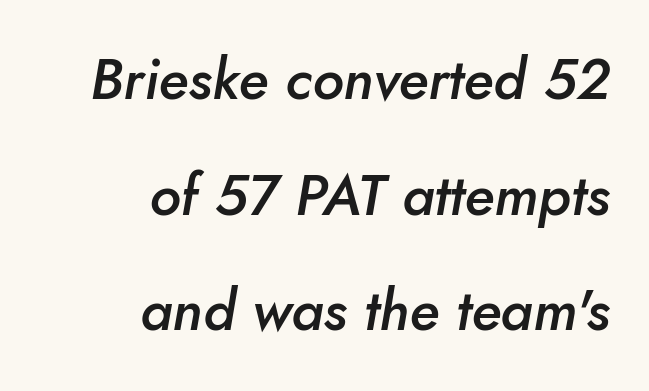
Q: Is the text bold? A: Semi-bold.
Q: Is the text italic (slanted)? A: Yes, it leans right by about 10 degrees.
Q: Is the text underlined? A: No.
Q: How is the paragraph aligned? A: Right-aligned.
Q: Is the spacing between letters normal or unusually wide? A: Normal.
Q: Is the spacing between lines tight, normal or loose? A: Loose.
Q: Width (condensed, normal, or wide)? A: Normal.
Q: Stroke contrast? A: Low.
Q: x-height? A: Small.
Q: Monospaced? A: No.
